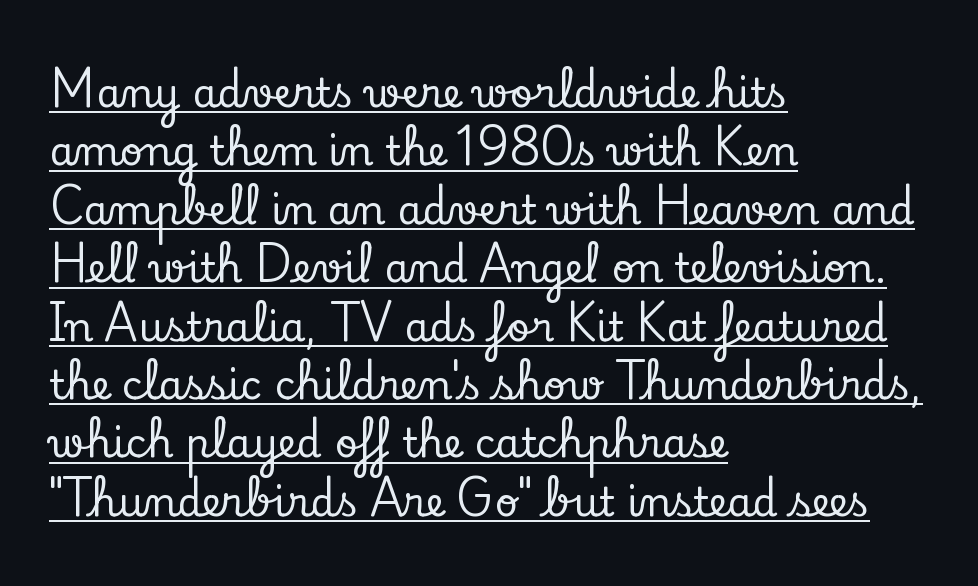
Q: Is the text italic (slanted)? A: No, it is upright.
Q: Is the text underlined? A: Yes.
Q: How is the paragraph aligned? A: Left-aligned.
Q: Is the spacing between letters normal or unusually wide? A: Normal.
Q: Is the spacing between lines tight, normal or loose? A: Normal.
Q: Width (condensed, normal, or wide)? A: Normal.
Q: Stroke contrast? A: Low.
Q: x-height? A: Small.
Q: Monospaced? A: No.
